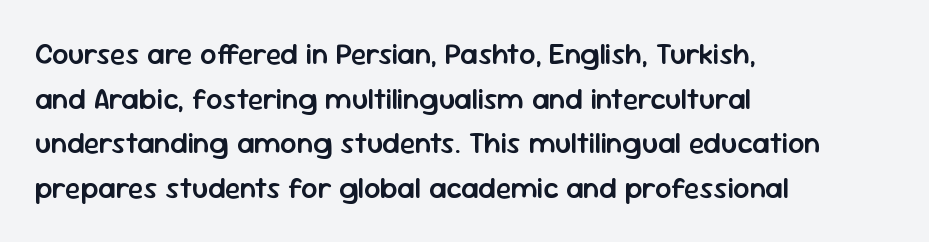
The image shows 29 px semibold sans-serif type, upright; set left-aligned, normal line spacing (1.54x), normal letter spacing, not underlined; low stroke contrast and a medium x-height.
